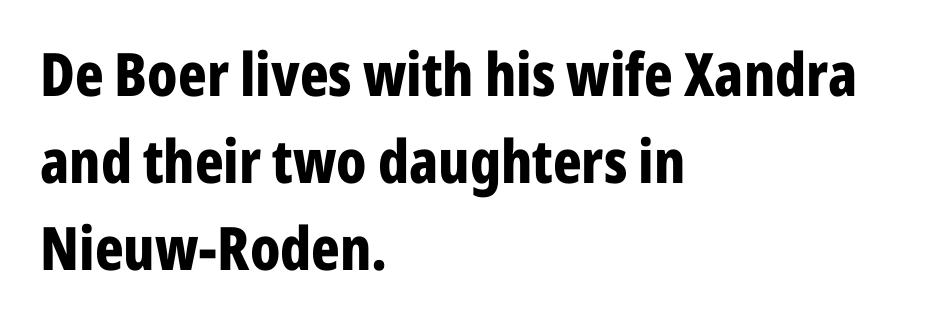
The image shows 60 px bold, condensed sans-serif type, upright; set left-aligned, normal line spacing (1.45x), normal letter spacing, not underlined; low stroke contrast and a medium x-height.
